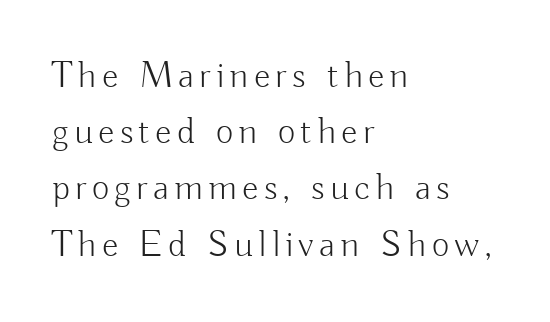
Q: Is the text bold? A: No.
Q: Is the text italic (slanted)? A: No, it is upright.
Q: Is the typeface a serif or a sans-serif typeface? A: Sans-serif.
Q: Is the text underlined? A: No.
Q: How is the paragraph aligned? A: Left-aligned.
Q: Is the spacing between lines tight, normal or loose? A: Normal.
Q: Width (condensed, normal, or wide)? A: Normal.
Q: Stroke contrast? A: Low.
Q: x-height? A: Small.
Q: Monospaced? A: No.
